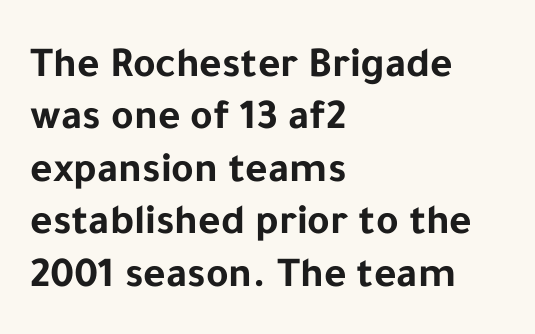
Q: Is the text bold? A: Yes.
Q: Is the text italic (slanted)? A: No, it is upright.
Q: Is the typeface a serif or a sans-serif typeface? A: Sans-serif.
Q: Is the text underlined? A: No.
Q: How is the paragraph aligned? A: Left-aligned.
Q: Is the spacing between letters normal or unusually wide? A: Normal.
Q: Width (condensed, normal, or wide)? A: Normal.
Q: Stroke contrast? A: Low.
Q: x-height? A: Medium.
Q: Monospaced? A: No.
